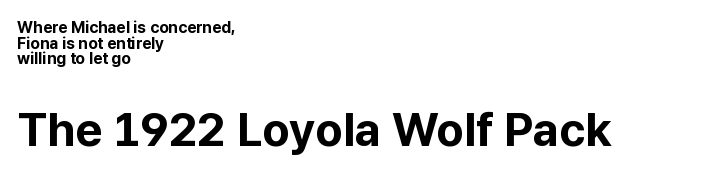
Q: Is the text bold? A: Yes.
Q: Is the text italic (slanted)? A: No, it is upright.
Q: Is the typeface a serif or a sans-serif typeface? A: Sans-serif.
Q: Is the text underlined? A: No.
Q: How is the paragraph aligned? A: Left-aligned.
Q: Is the spacing between letters normal or unusually wide? A: Normal.
Q: Is the spacing between lines tight, normal or loose? A: Tight.
Q: Which block of text is set in a larger size, the first (top) or the second (bottom)? A: The second (bottom) one.
Q: Width (condensed, normal, or wide)? A: Normal.
Q: Stroke contrast? A: Low.
Q: x-height? A: Medium.
Q: Monospaced? A: No.
